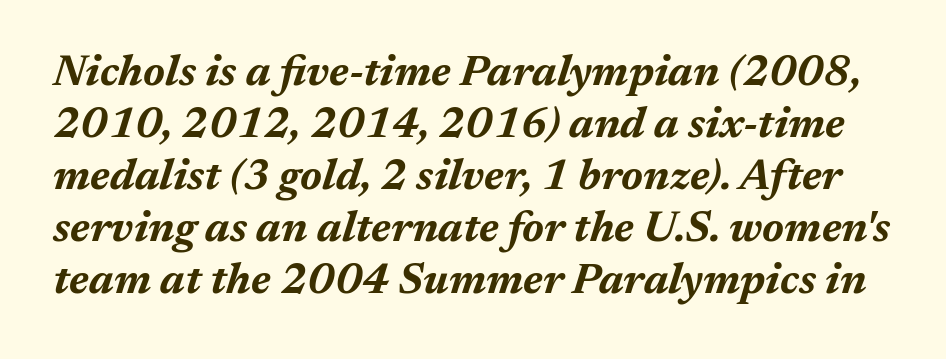
{"italic": "yes", "lean": "right", "slant_degrees": 17, "bold": "yes", "weight": "bold", "width": "normal", "stroke_contrast": "medium", "x_height": "medium", "monospaced": "no", "underline": "no", "line_spacing_ratio": 1.21, "letter_spacing": "normal", "letter_spacing_em": 0.0, "glyph_px": 43}
